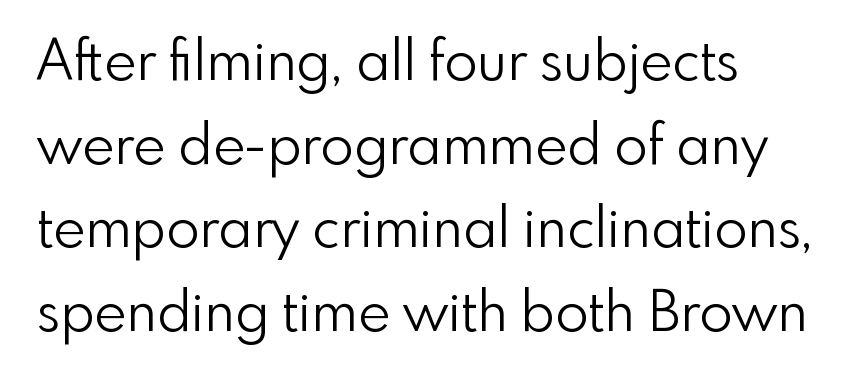
Q: Is the text bold? A: No.
Q: Is the text italic (slanted)? A: No, it is upright.
Q: Is the typeface a serif or a sans-serif typeface? A: Sans-serif.
Q: Is the text underlined? A: No.
Q: How is the paragraph aligned? A: Left-aligned.
Q: Is the spacing between letters normal or unusually wide? A: Normal.
Q: Is the spacing between lines tight, normal or loose? A: Normal.
Q: Width (condensed, normal, or wide)? A: Normal.
Q: Stroke contrast? A: Low.
Q: x-height? A: Small.
Q: Monospaced? A: No.
